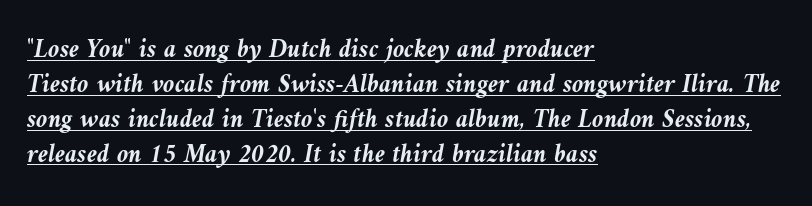
Q: Is the text bold? A: Yes.
Q: Is the text italic (slanted)? A: Yes, it leans left by about 10 degrees.
Q: Is the text underlined? A: Yes.
Q: How is the paragraph aligned? A: Left-aligned.
Q: Is the spacing between letters normal or unusually wide? A: Normal.
Q: Is the spacing between lines tight, normal or loose? A: Normal.
